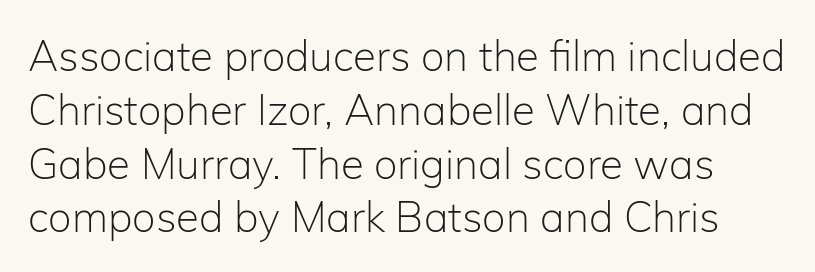
Q: Is the text bold? A: No.
Q: Is the text italic (slanted)? A: No, it is upright.
Q: Is the typeface a serif or a sans-serif typeface? A: Sans-serif.
Q: Is the text underlined? A: No.
Q: Is the spacing between letters normal or unusually wide? A: Normal.
Q: Is the spacing between lines tight, normal or loose? A: Normal.
Q: Width (condensed, normal, or wide)? A: Normal.
Q: Stroke contrast? A: Low.
Q: x-height? A: Medium.
Q: Monospaced? A: No.
